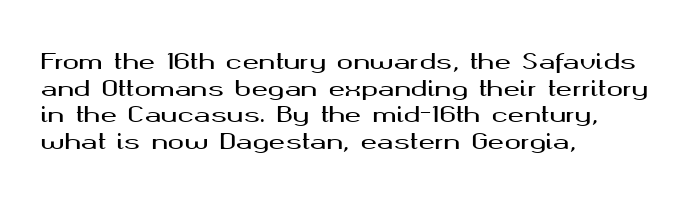
{"italic": "no", "underline": "no", "align": "left", "line_spacing_ratio": 1.21, "letter_spacing": "normal", "letter_spacing_em": 0.0, "glyph_px": 22}
